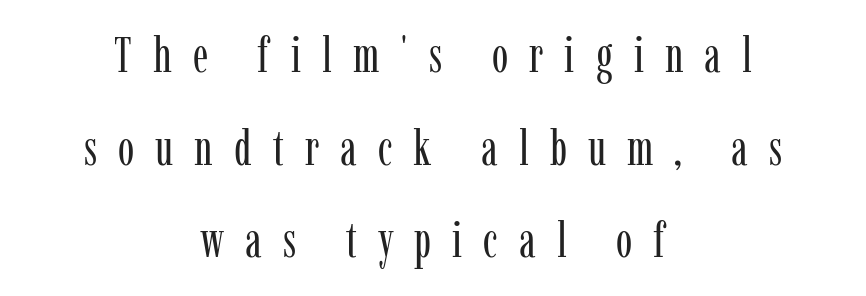
The image shows 49 px regular-weight, condensed serif type, upright; set centered, line spacing 1.89x, unusually wide letter spacing (+0.43 em), not underlined; low stroke contrast and a medium x-height.
